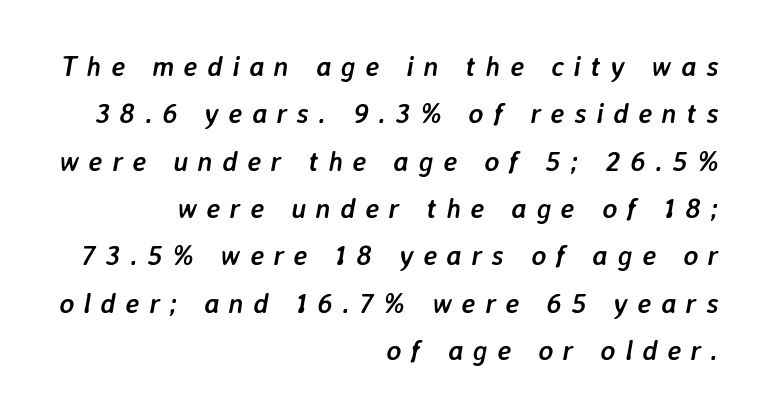
{"italic": "yes", "lean": "right", "slant_degrees": 7, "bold": "yes", "weight": "semibold", "width": "normal", "stroke_contrast": "low", "x_height": "medium", "monospaced": "no", "underline": "no", "align": "right", "line_spacing": "normal", "line_spacing_ratio": 1.69, "letter_spacing": "wide", "letter_spacing_em": 0.34, "glyph_px": 28}
